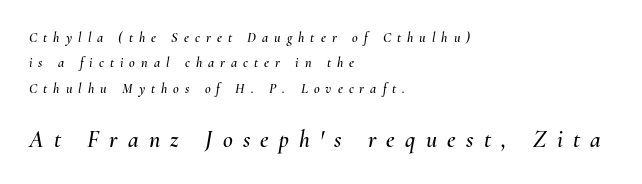
Q: Is the text italic (slanted)? A: Yes, it leans right by about 10 degrees.
Q: Is the text underlined? A: No.
Q: How is the paragraph aligned? A: Left-aligned.
Q: Is the spacing between letters normal or unusually wide? A: Unusually wide.
Q: Which block of text is set in a larger size, the first (top) or the second (bottom)? A: The second (bottom) one.
